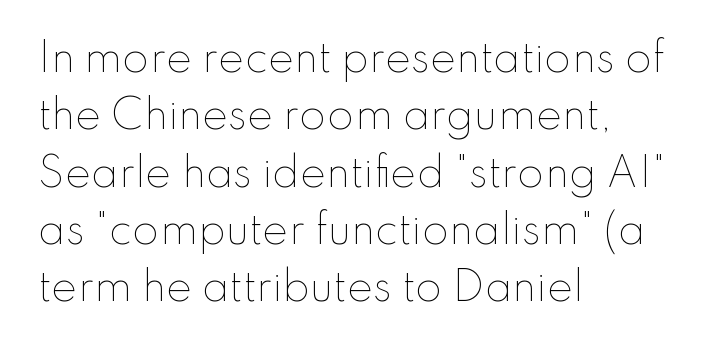
This rendering leaves character spacing at its baseline value. No chunkiness to these letters — they're not bold. Posture: straight, roman, zero tilt. Does the copy run flush right? No — it runs flush left. These lines are rendered in a variable-pitch font.
